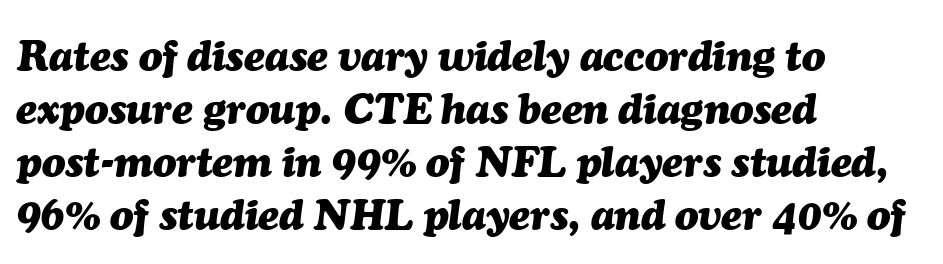
Q: Is the text bold? A: Yes.
Q: Is the text italic (slanted)? A: Yes, it leans right by about 7 degrees.
Q: Is the text underlined? A: No.
Q: How is the paragraph aligned? A: Left-aligned.
Q: Is the spacing between letters normal or unusually wide? A: Normal.
Q: Width (condensed, normal, or wide)? A: Normal.
Q: Stroke contrast? A: Medium.
Q: x-height? A: Medium.
Q: Monospaced? A: No.
